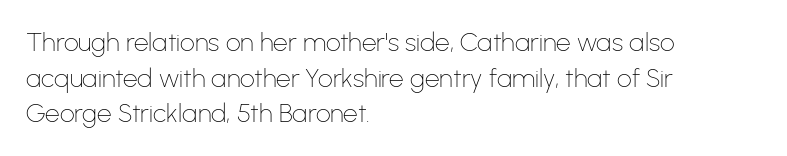
The image shows 26 px text type, upright; set left-aligned, normal line spacing (1.37x), normal letter spacing, not underlined.
